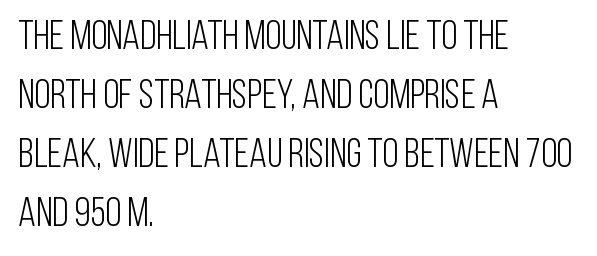
The image shows 41 px light, condensed sans-serif type, upright; set left-aligned, normal line spacing (1.44x), normal letter spacing, not underlined; low stroke contrast and a large x-height.
